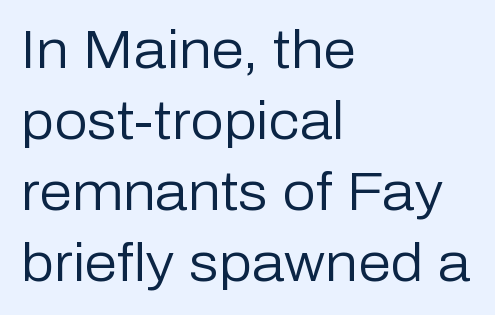
Is this a fixed-width face? No — the glyphs have proportional, varying widths. Nope, no serifs anywhere on these letters. The ragged edge is on the right, which tells us the setting is flush left. Each word holds together tightly as a unit, with standard inter-letter gaps.
